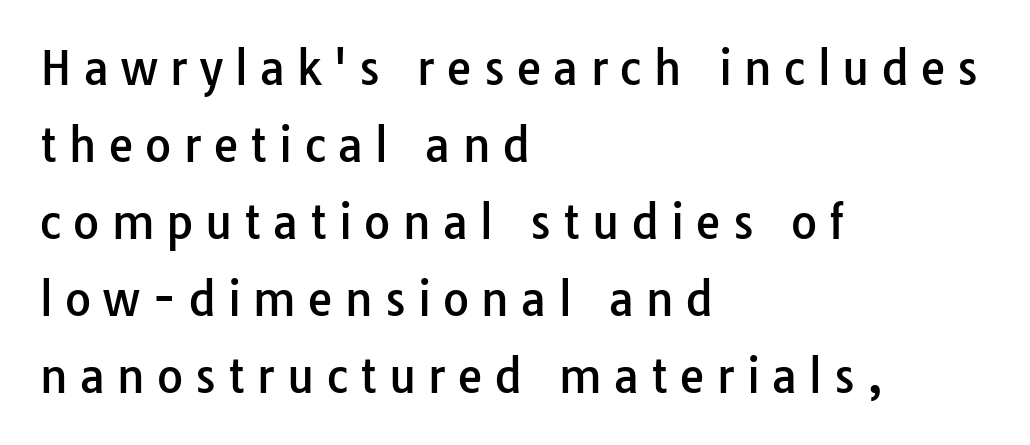
{"serif": "no", "italic": "no", "width": "normal", "stroke_contrast": "low", "x_height": "medium", "monospaced": "no", "underline": "no", "align": "left", "line_spacing_ratio": 1.71, "letter_spacing": "wide", "letter_spacing_em": 0.27, "glyph_px": 45}
